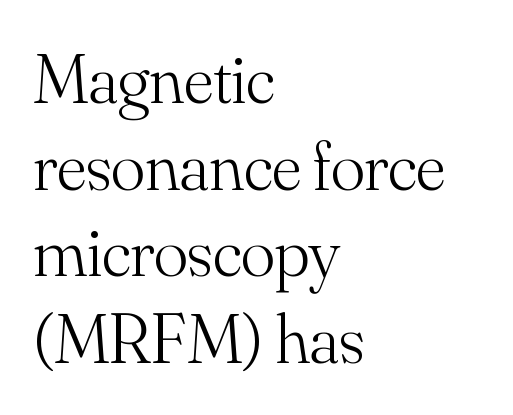
Check where the strokes stop: tiny serifs finish them off. The lettering stays uniformly vertical, giving the passage a roman look. Spacing verdict: proportional, widths tailored to each character. The rendering anchors every line to the left-hand side.
